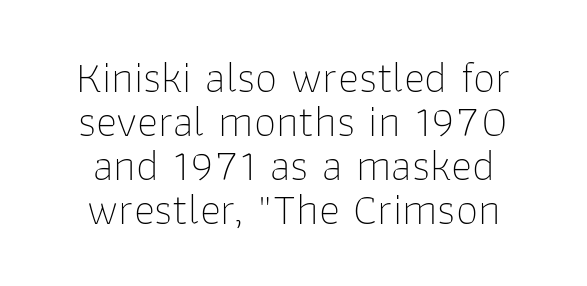
Stems and bowls with no extra thickness — not bold. Is the block centered? Yes — each line is placed symmetrically about the middle. Tall strokes in this sample are plumb rather than angled. Proportional: the letters do not fall into vertical columns. The space between consecutive lines is stingy. The rendering shows plain stroke endings on the letterforms — a sans-serif design.
